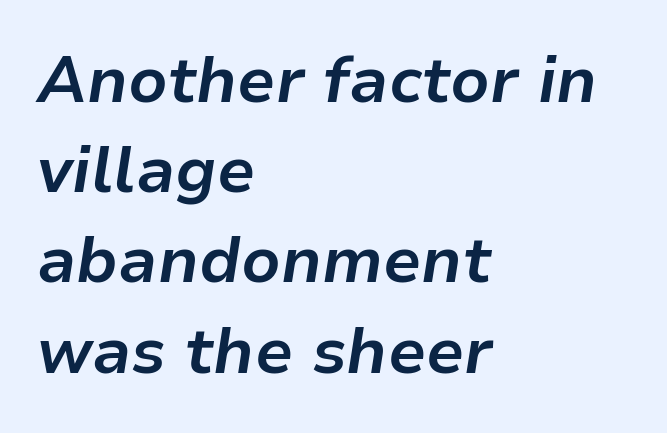
{"italic": "yes", "lean": "right", "slant_degrees": 9, "bold": "yes", "weight": "bold", "width": "normal", "stroke_contrast": "low", "x_height": "medium", "monospaced": "no", "underline": "no", "align": "left", "line_spacing": "normal", "line_spacing_ratio": 1.41, "letter_spacing": "normal", "letter_spacing_em": 0.0, "glyph_px": 64}
